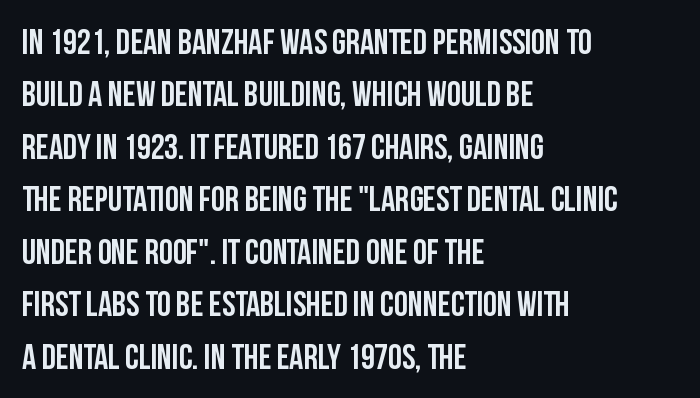
Beneath every word, the page is bare. Character widths vary here, with narrow letters taking less room than wide ones. Designer's note — italics off, roman on. Type style note: lacks serifs. Compared with typical body copy, the letter spacing here is the same.
